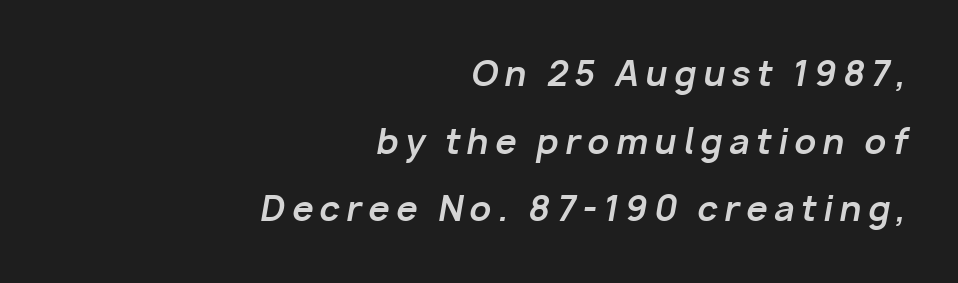
This sample uses an oblique cut, with every glyph tilted off the vertical. The rendering uses natural spacing where letterforms have individual widths. The lines are spread far apart with generous leading. A bare baseline throughout the passage.
